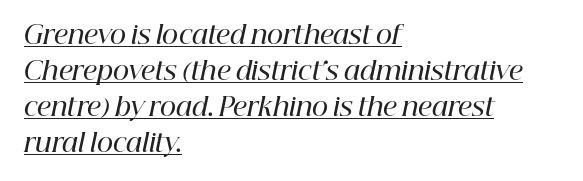
{"italic": "yes", "lean": "right", "slant_degrees": 12, "bold": "semi", "underline": "yes", "align": "left", "line_spacing": "normal", "line_spacing_ratio": 1.44, "letter_spacing": "normal", "letter_spacing_em": 0.0, "glyph_px": 25}
